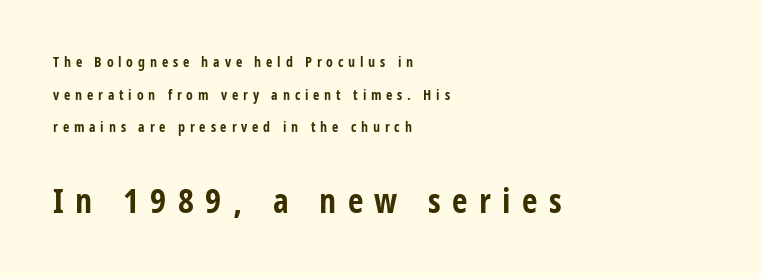
{"serif": "no", "italic": "no", "bold": "yes", "weight": "bold", "width": "condensed", "stroke_contrast": "low", "x_height": "medium", "monospaced": "no", "underline": "no", "align": "left", "line_spacing": "loose", "line_spacing_ratio": 2.33, "letter_spacing": "wide", "letter_spacing_em": 0.34, "larger_block": "second", "size_ratio": 2.43, "glyph_px": 34}
